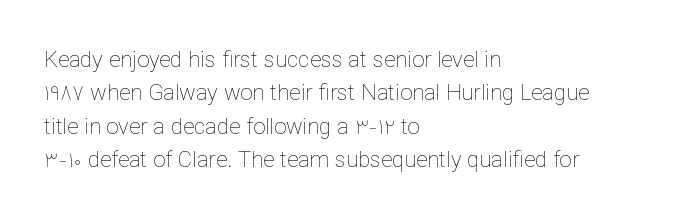
{"italic": "no", "bold": "no", "underline": "no", "align": "left", "line_spacing": "normal", "line_spacing_ratio": 1.52, "letter_spacing": "normal", "letter_spacing_em": 0.0, "glyph_px": 22}
